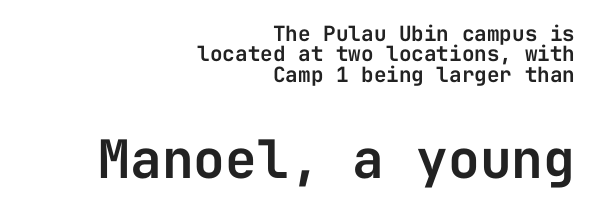
This sample has the even, mechanical cadence of fixed-width lettering. The type sits square on the baseline with zero lean. Whoever set this made the second block the dominant, larger element. Quick note: underline off.
